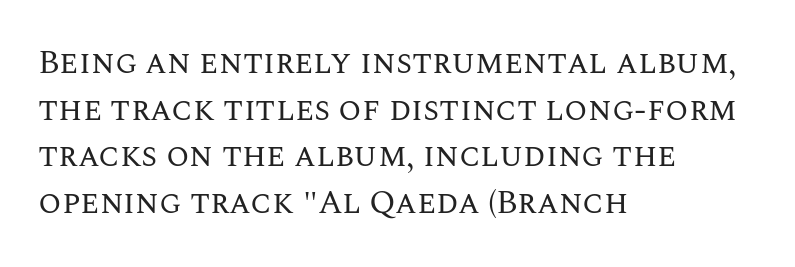
{"italic": "no", "bold": "no", "weight": "regular", "width": "normal", "stroke_contrast": "medium", "x_height": "large", "monospaced": "no", "underline": "no", "align": "left", "line_spacing": "normal", "line_spacing_ratio": 1.41, "letter_spacing": "normal", "letter_spacing_em": 0.0, "glyph_px": 33}
